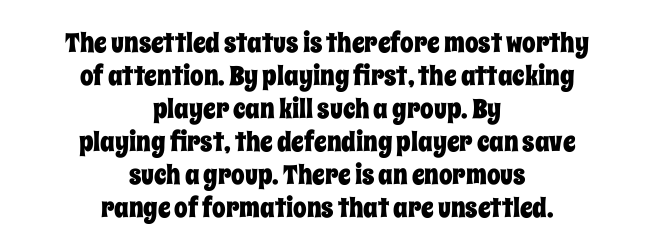
Q: Is the text italic (slanted)? A: No, it is upright.
Q: Is the text underlined? A: No.
Q: How is the paragraph aligned? A: Centered.
Q: Is the spacing between letters normal or unusually wide? A: Normal.
